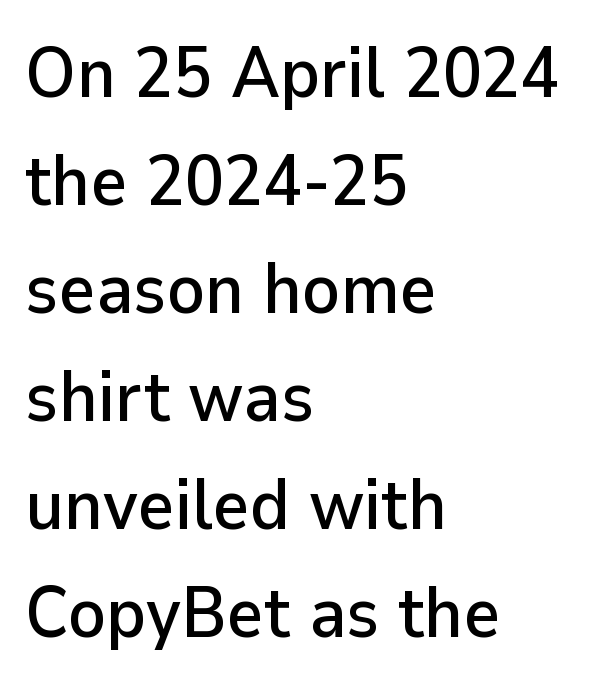
Ascenders rise straight up at ninety degrees. The baseline area is clear. The lines sit at an ordinary, default distance from one another. Proportional: the letters do not fall into vertical columns. Examine the stroke ends and you'll find no serifs. Short and long lines alike share a common starting point at left.
